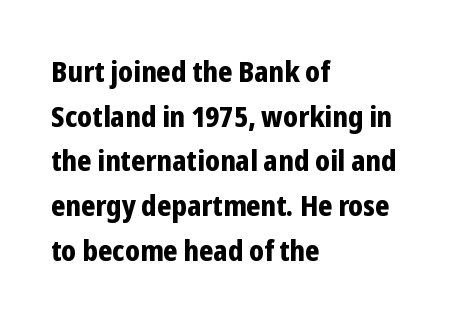
Successive baselines arrive at the customary interval. Each word holds together tightly as a unit, with standard inter-letter gaps. The paragraph shown leans on its left margin. Serif or sans? Sans — the stroke terminals are bare.
